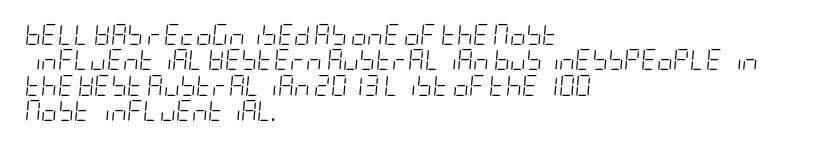
{"italic": "yes", "lean": "right", "slant_degrees": 5, "bold": "no", "underline": "no", "align": "left", "line_spacing": "normal", "line_spacing_ratio": 1.27, "letter_spacing": "normal", "letter_spacing_em": 0.0, "glyph_px": 20}
